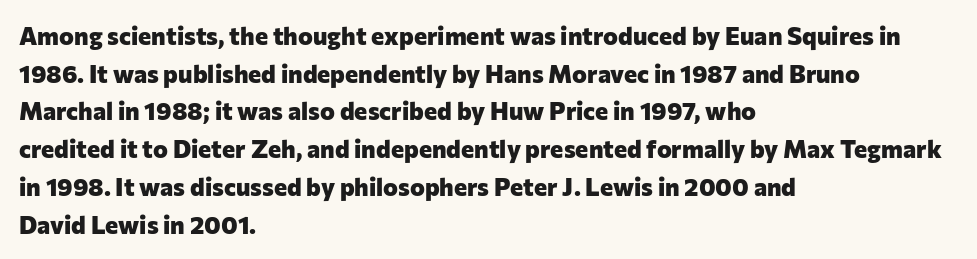
{"italic": "no", "bold": "yes", "underline": "no", "align": "left", "line_spacing": "normal", "line_spacing_ratio": 1.51, "letter_spacing": "normal", "letter_spacing_em": 0.0, "glyph_px": 25}
